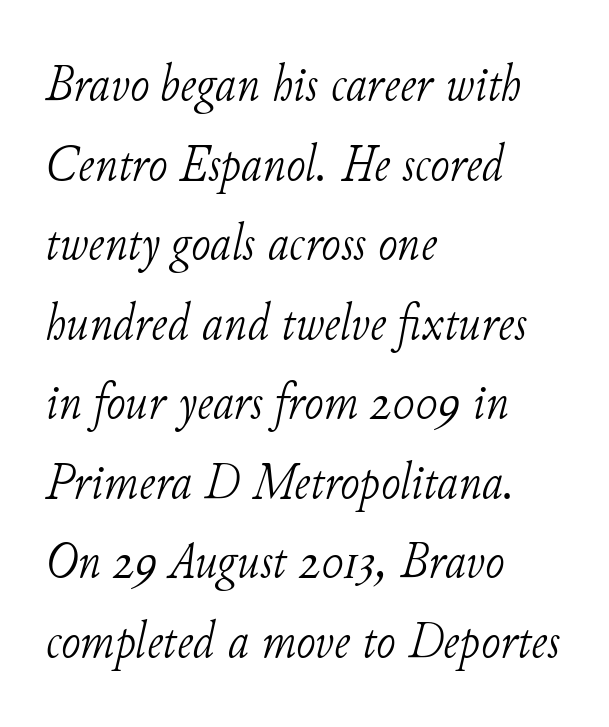
This sample uses plain, unmodified letter spacing. The characters are drawn with everyday or finer stroke widths. Vertically, the passage feels balanced, rows spaced as you'd expect. The text was rendered using a seriffed face with decorative stroke endings. Anything drawn beneath the words? Only blank space.
